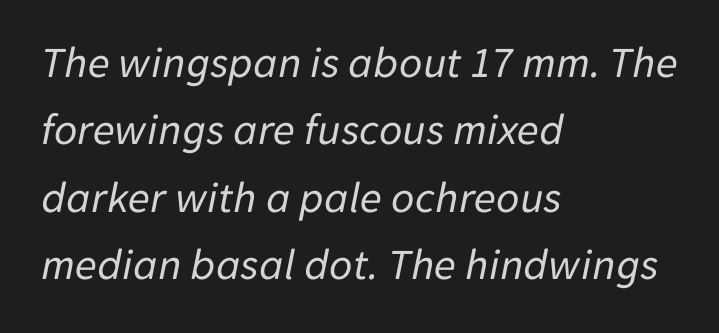
{"italic": "yes", "lean": "right", "slant_degrees": 11, "bold": "no", "weight": "regular", "width": "normal", "stroke_contrast": "low", "x_height": "medium", "monospaced": "no", "underline": "no", "align": "left", "line_spacing": "normal", "line_spacing_ratio": 1.5, "letter_spacing": "normal", "letter_spacing_em": 0.0, "glyph_px": 45}
